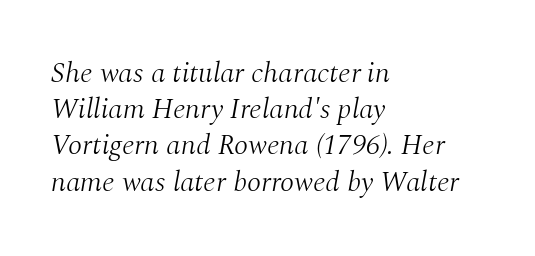
{"serif": "yes", "italic": "yes", "lean": "right", "slant_degrees": 10, "bold": "no", "weight": "light", "width": "normal", "stroke_contrast": "medium", "x_height": "medium", "monospaced": "no", "underline": "no", "align": "left", "line_spacing": "normal", "line_spacing_ratio": 1.25, "letter_spacing": "normal", "letter_spacing_em": 0.0, "glyph_px": 29}
